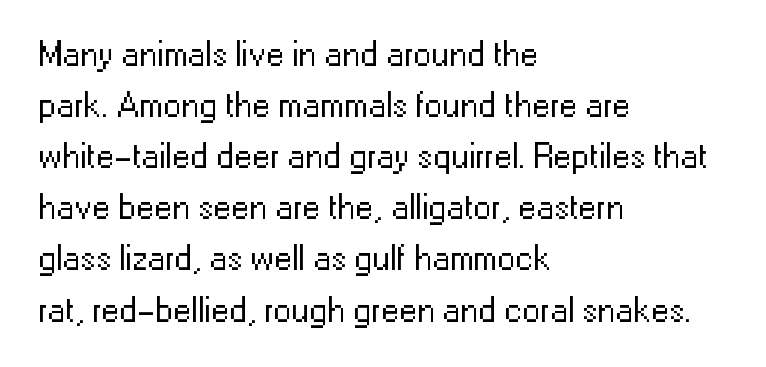
Q: Is the text bold? A: No.
Q: Is the text italic (slanted)? A: No, it is upright.
Q: Is the typeface a serif or a sans-serif typeface? A: Sans-serif.
Q: Is the text underlined? A: No.
Q: How is the paragraph aligned? A: Left-aligned.
Q: Is the spacing between letters normal or unusually wide? A: Normal.
Q: Is the spacing between lines tight, normal or loose? A: Normal.
Q: Width (condensed, normal, or wide)? A: Normal.
Q: Stroke contrast? A: Low.
Q: x-height? A: Medium.
Q: Monospaced? A: No.
